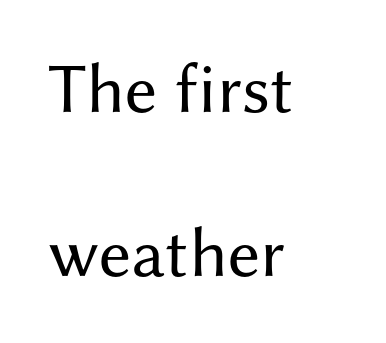
Italic: no, the glyphs are upright roman. What's the leading like? Stretched, with rows far apart. To sum up the face: it is a sans, with no serifs. Is this a heavy cut? Hardly; it is regular or lighter. Where is the straight margin? On the left. Is this a fixed-width face? No — the glyphs have proportional, varying widths.
